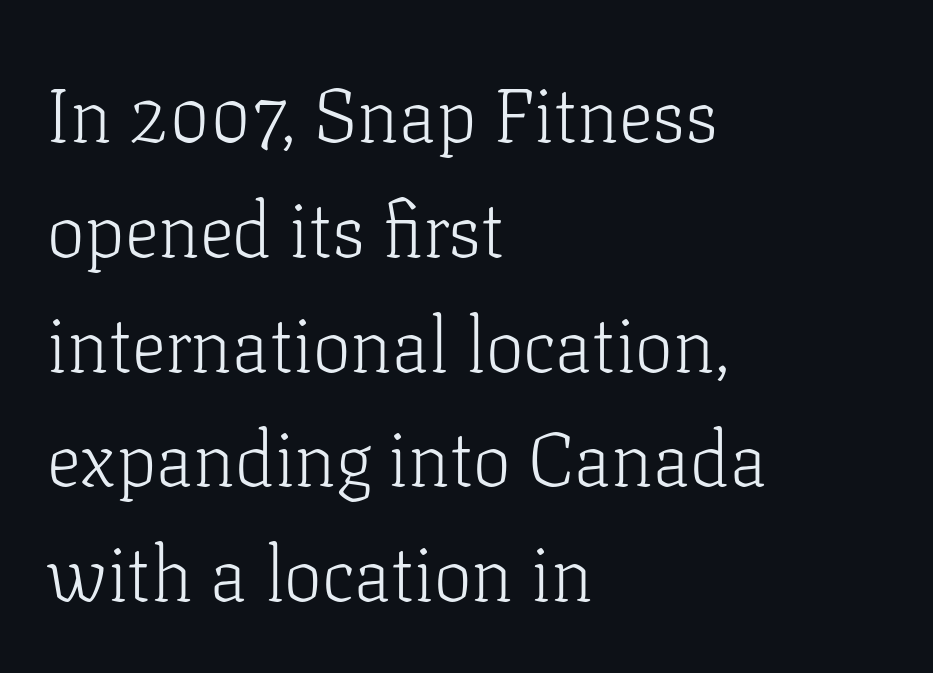
Left-aligned paragraph, ragged on the right. Heaviness? Minimal to ordinary, like unemphasized prose. Yep, those are serifs on the letters. The rows are spaced the way most documents space them. The axis of the letterforms is exactly vertical.
